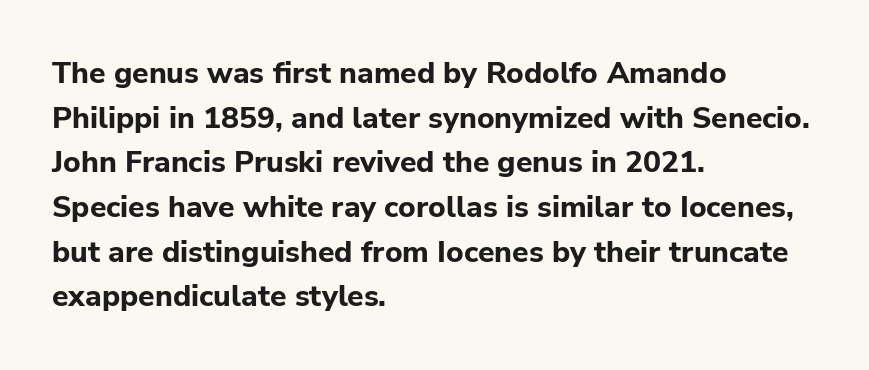
{"serif": "no", "italic": "no", "bold": "yes", "weight": "bold", "width": "normal", "stroke_contrast": "low", "x_height": "medium", "monospaced": "no", "underline": "no", "align": "left", "line_spacing": "normal", "line_spacing_ratio": 1.49, "letter_spacing": "normal", "letter_spacing_em": 0.0, "glyph_px": 30}
